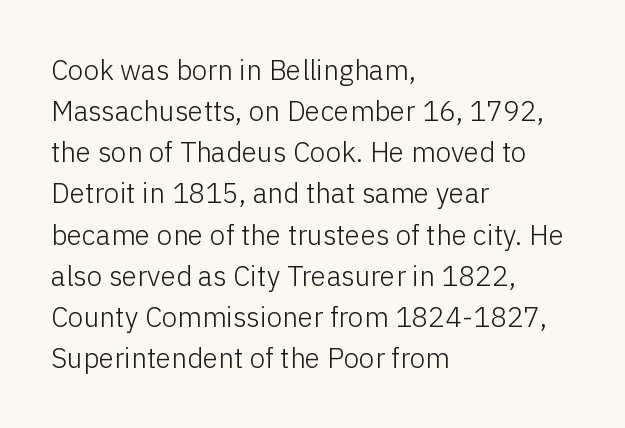
The image shows 28 px light sans-serif type, upright; set left-aligned, normal line spacing (1.47x), normal letter spacing, not underlined; low stroke contrast and a medium x-height.
